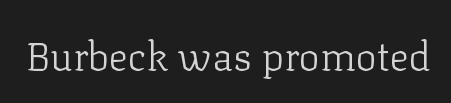
Q: Is the text bold? A: No.
Q: Is the text italic (slanted)? A: No, it is upright.
Q: Is the typeface a serif or a sans-serif typeface? A: Serif.
Q: Is the text underlined? A: No.
Q: Is the spacing between letters normal or unusually wide? A: Normal.
Q: Width (condensed, normal, or wide)? A: Normal.
Q: Stroke contrast? A: Low.
Q: x-height? A: Medium.
Q: Monospaced? A: No.
